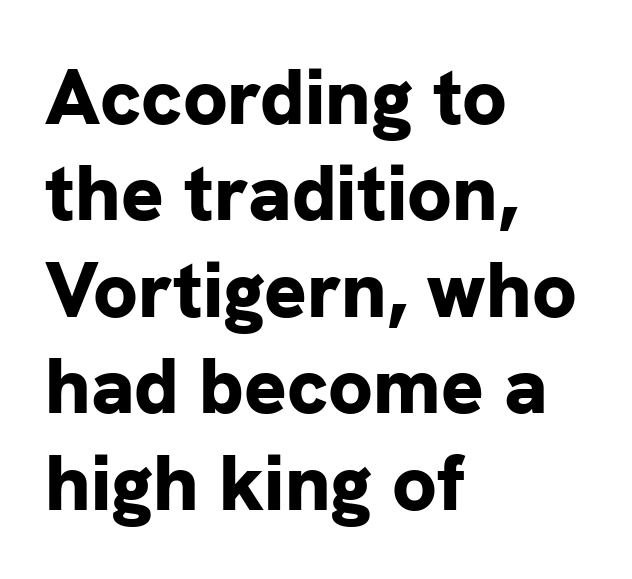
Line starts are locked; line ends wander. As a designer I'd log this as weight 700, bold. Here the glyphs are tracked normally, forming tight word shapes. Look at the bottom of the vertical strokes: they stop flat, with no serifs. The words here are not underlined. No italicization has been applied; the sample stays upright.
